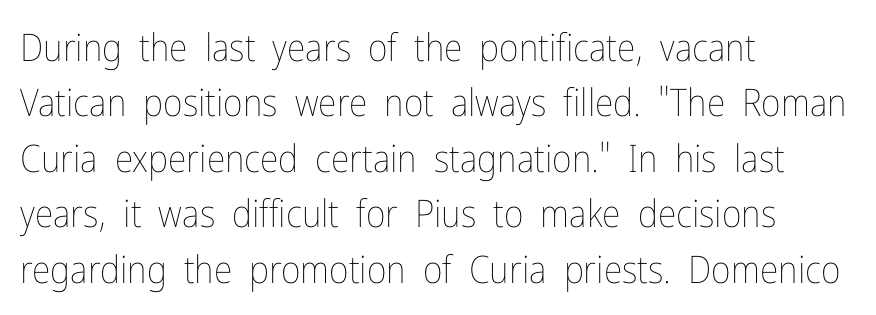
{"italic": "no", "bold": "no", "weight": "thin", "width": "condensed", "stroke_contrast": "low", "x_height": "medium", "monospaced": "no", "underline": "no", "align": "left", "line_spacing": "normal", "line_spacing_ratio": 1.46, "letter_spacing": "normal", "letter_spacing_em": 0.0, "glyph_px": 38}
